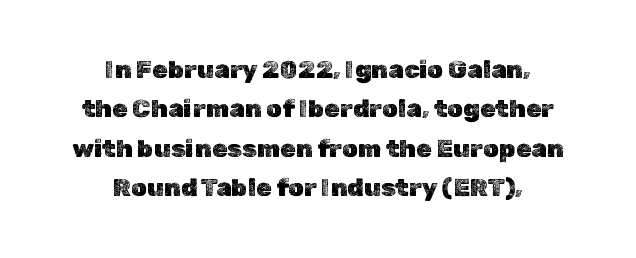
Q: Is the text italic (slanted)? A: No, it is upright.
Q: Is the text underlined? A: No.
Q: How is the paragraph aligned? A: Centered.
Q: Is the spacing between letters normal or unusually wide? A: Normal.
Q: Is the spacing between lines tight, normal or loose? A: Normal.
